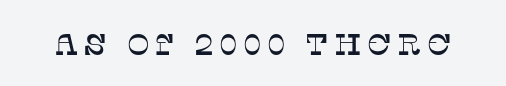
Q: Is the text italic (slanted)? A: No, it is upright.
Q: Is the typeface a serif or a sans-serif typeface? A: Serif.
Q: Is the text underlined? A: No.
Q: Width (condensed, normal, or wide)? A: Normal.
Q: Stroke contrast? A: Low.
Q: x-height? A: Large.
Q: Monospaced? A: No.
